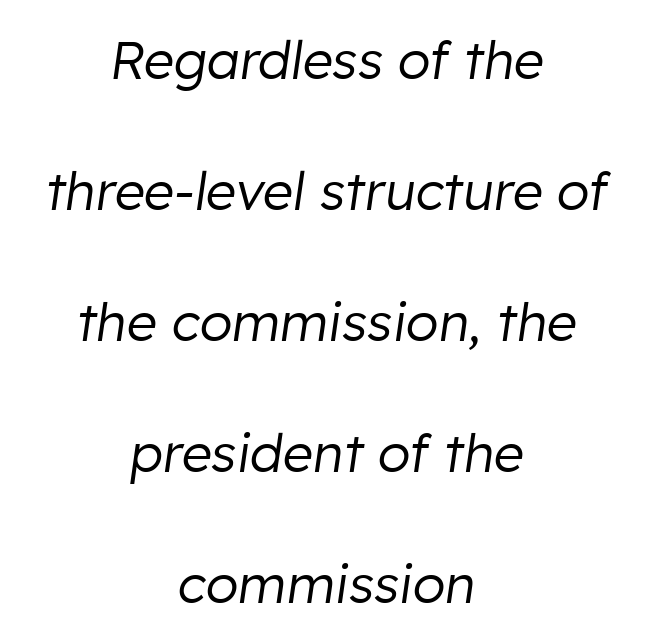
{"italic": "yes", "lean": "right", "slant_degrees": 8, "bold": "no", "weight": "regular", "width": "normal", "stroke_contrast": "low", "x_height": "medium", "monospaced": "no", "underline": "no", "align": "center", "line_spacing": "loose", "line_spacing_ratio": 2.47, "letter_spacing": "normal", "letter_spacing_em": 0.0, "glyph_px": 53}
